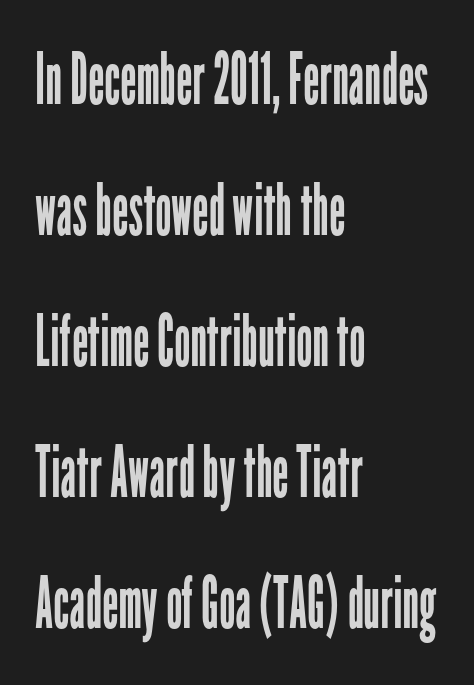
The image shows 72 px regular-weight, condensed sans-serif type, upright; set left-aligned, line spacing 1.82x, normal letter spacing, not underlined; low stroke contrast and a medium x-height.
